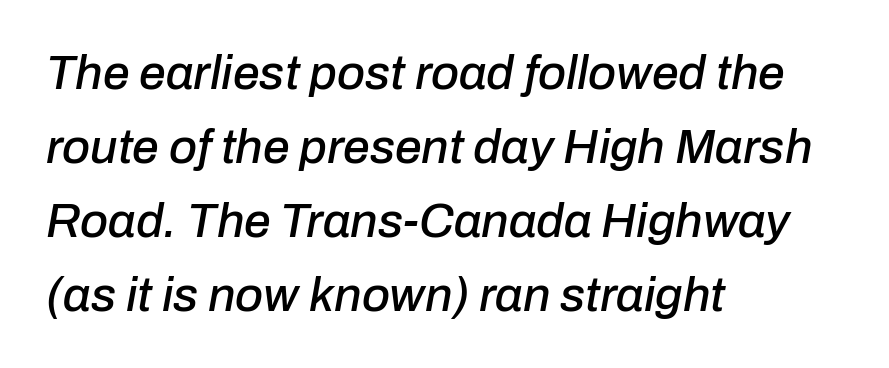
Vertical spacing — default. The type is set solid horizontally, with unmodified tracking. The specimen omits any rule beneath the text block's lines. Casual observation: everything's shoved over to the left. Do the characters align in a grid? No, the font is proportional. Emphasis-style slanted type is in use.
